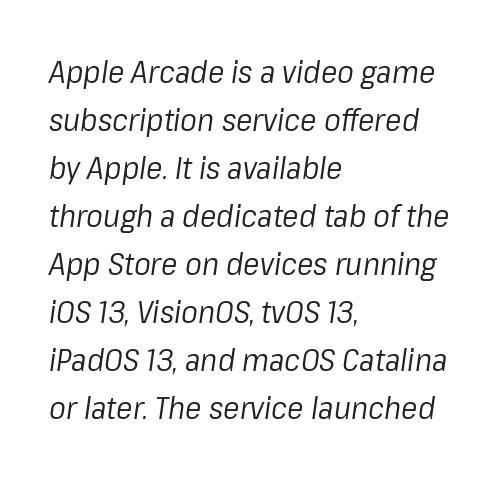
Descender tails drop into unmarked territory. Vertically, the passage feels balanced, rows spaced as you'd expect. These lines stack with their left ends in a neat column. Does the lettering tilt? It does — this is italic.
